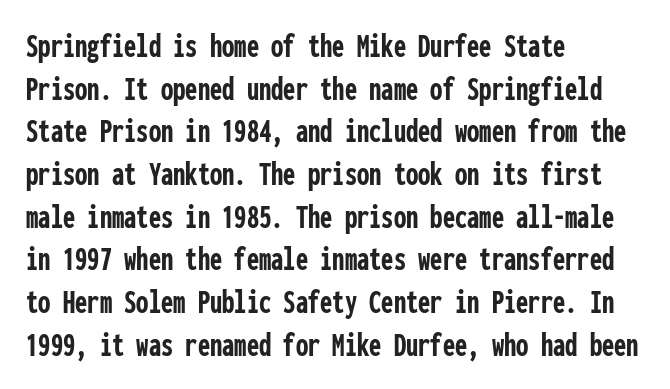
{"serif": "no", "italic": "no", "bold": "yes", "weight": "semibold", "width": "condensed", "stroke_contrast": "low", "x_height": "medium", "monospaced": "yes", "underline": "no", "align": "left", "line_spacing_ratio": 1.22, "letter_spacing": "normal", "letter_spacing_em": 0.0, "glyph_px": 35}
